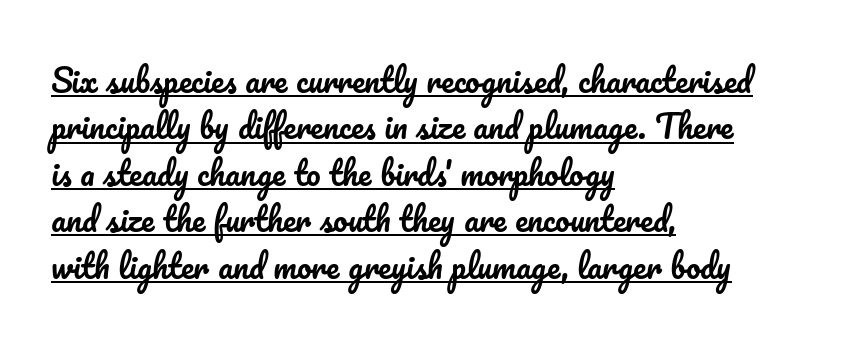
Q: Is the text italic (slanted)? A: Yes.
Q: Is the text underlined? A: Yes.
Q: How is the paragraph aligned? A: Left-aligned.
Q: Is the spacing between letters normal or unusually wide? A: Normal.
Q: Is the spacing between lines tight, normal or loose? A: Normal.
Q: Width (condensed, normal, or wide)? A: Normal.
Q: Stroke contrast? A: Low.
Q: x-height? A: Small.
Q: Monospaced? A: No.
